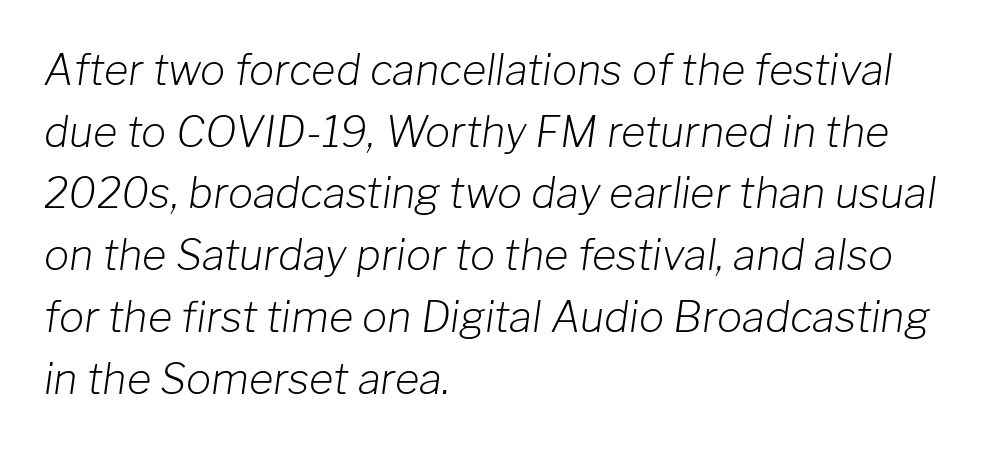
The image shows 42 px light type, italic (leaning right); set left-aligned, normal line spacing (1.47x), normal letter spacing, not underlined; low stroke contrast and a medium x-height.
